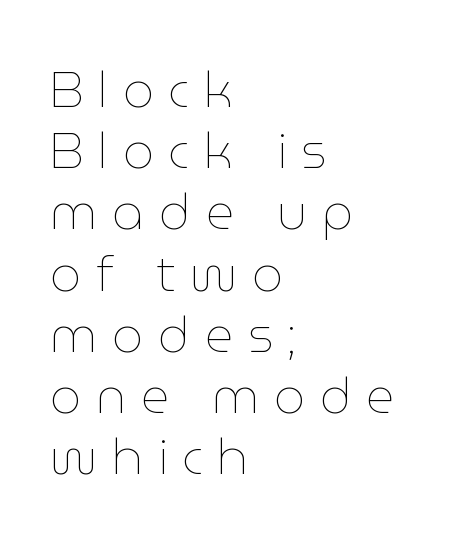
The image shows 49 px thin type, upright; set left-aligned, normal line spacing (1.25x), unusually wide letter spacing (+0.3 em), not underlined; low stroke contrast and a medium x-height.
